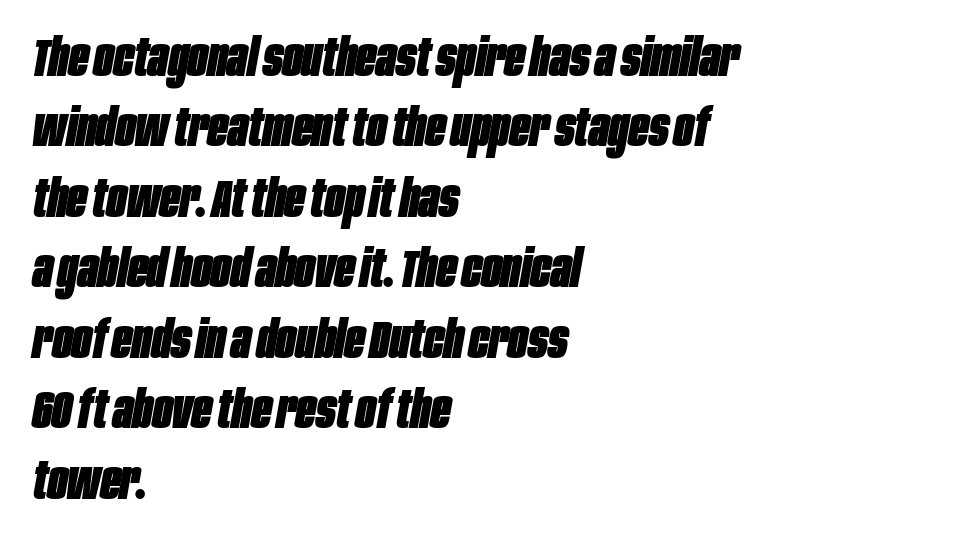
{"italic": "yes", "lean": "right", "slant_degrees": 10, "bold": "yes", "weight": "heavy", "width": "condensed", "stroke_contrast": "low", "x_height": "large", "monospaced": "no", "underline": "no", "align": "left", "line_spacing": "normal", "line_spacing_ratio": 1.33, "letter_spacing": "normal", "letter_spacing_em": 0.0, "glyph_px": 53}
